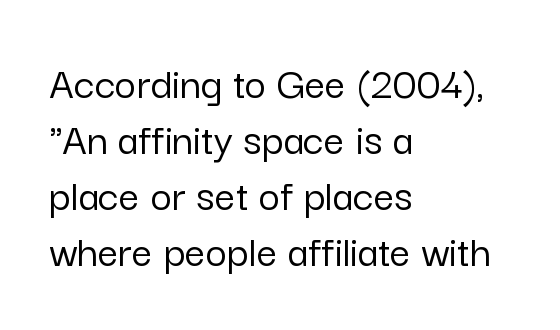
The image shows 46 px sans-serif type, upright; set left-aligned, line spacing 1.22x, normal letter spacing, not underlined; low stroke contrast and a medium x-height.
